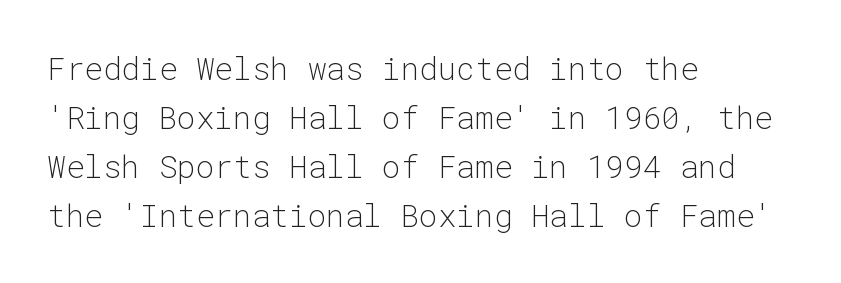
Q: Is the text bold? A: No.
Q: Is the text italic (slanted)? A: No, it is upright.
Q: Is the typeface a serif or a sans-serif typeface? A: Sans-serif.
Q: Is the text underlined? A: No.
Q: How is the paragraph aligned? A: Left-aligned.
Q: Is the spacing between letters normal or unusually wide? A: Normal.
Q: Is the spacing between lines tight, normal or loose? A: Normal.
Q: Width (condensed, normal, or wide)? A: Normal.
Q: Stroke contrast? A: Low.
Q: x-height? A: Medium.
Q: Monospaced? A: Yes.
